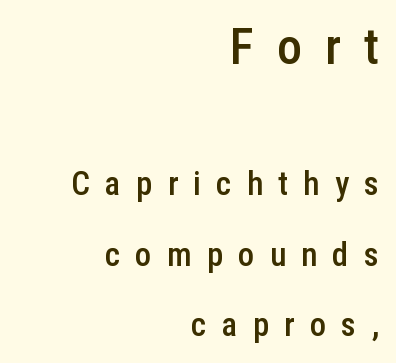
Is this a fixed-width face? No — the glyphs have proportional, varying widths. The setting favours the right margin, as signatures and pull-quotes sometimes do. Honestly, the rows look like they've been pulled way apart. If you drew a line through each stem, it would be perfectly vertical. No word sits above an underline. Substantial extra tracking has been applied to these lines.
